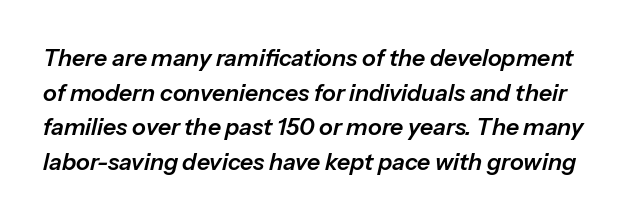
The tracking reads as untouched default to a designer's eye. The passage shown is not underscored anywhere. If you drew a line through each stem, it would be angled. This sample keeps an unexceptional amount of space between lines.
